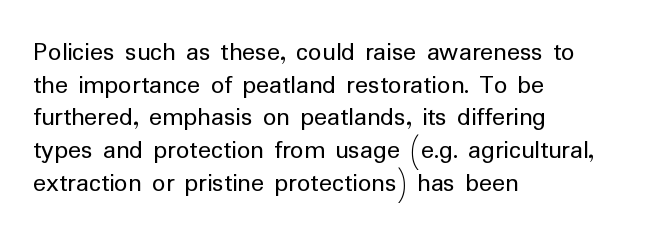
Q: Is the text bold? A: No.
Q: Is the text italic (slanted)? A: No, it is upright.
Q: Is the text underlined? A: No.
Q: How is the paragraph aligned? A: Left-aligned.
Q: Is the spacing between letters normal or unusually wide? A: Normal.
